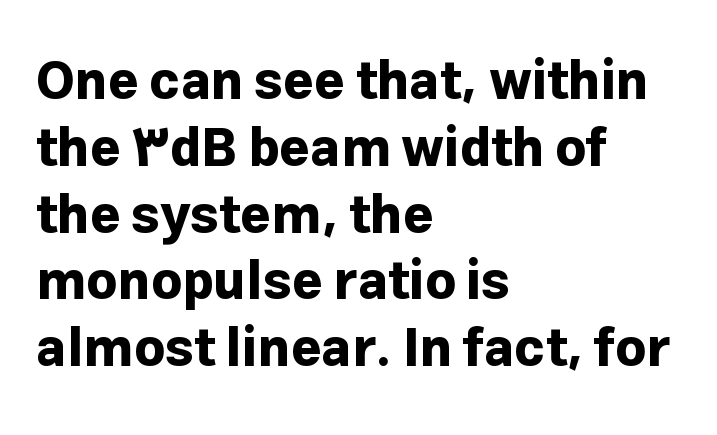
If you drew a ruler down the left edge, every line would touch it. The designer went with a sans here, leaving each stem footless. Plenty of ink on the page — the face is bold. Descender tails drop into unmarked territory. Do the characters align in a grid? No, the font is proportional.
